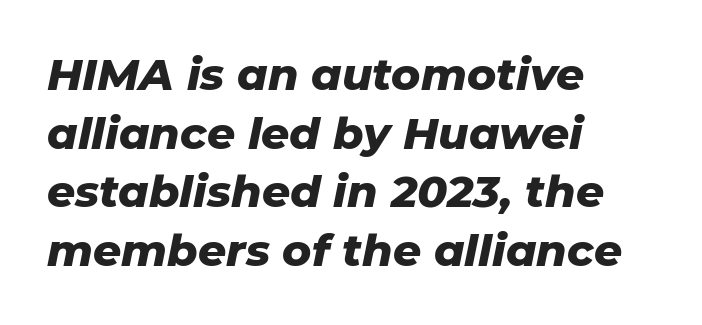
Q: Is the text bold? A: Yes.
Q: Is the text italic (slanted)? A: Yes, it leans right by about 11 degrees.
Q: Is the text underlined? A: No.
Q: How is the paragraph aligned? A: Left-aligned.
Q: Is the spacing between letters normal or unusually wide? A: Normal.
Q: Is the spacing between lines tight, normal or loose? A: Normal.
Q: Width (condensed, normal, or wide)? A: Normal.
Q: Stroke contrast? A: Low.
Q: x-height? A: Medium.
Q: Monospaced? A: No.
